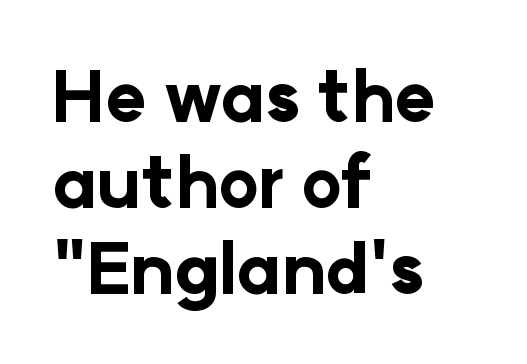
Strokes here are thick enough to call this a true bold. Style check: upright. Looks like regular typesetting: each glyph gets only the width it needs. Every row of glyphs begins at an identical x-position on the left.
